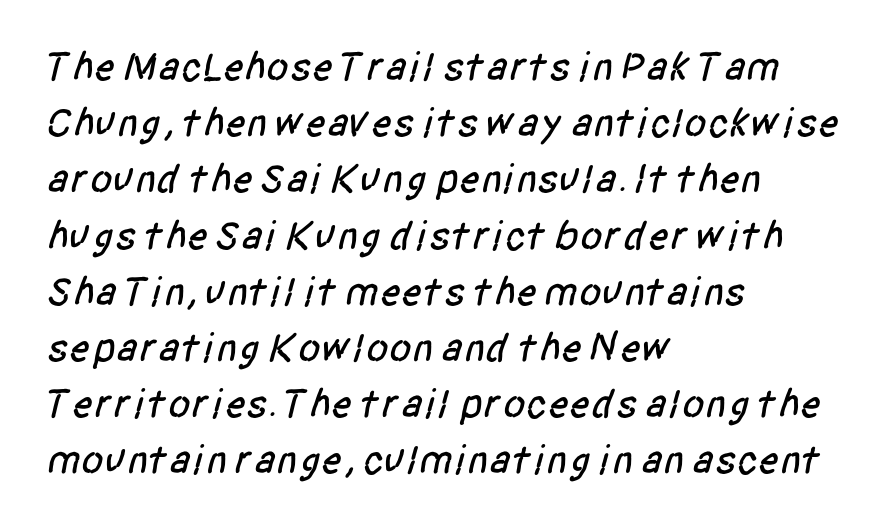
{"serif": "no", "width": "condensed", "stroke_contrast": "low", "x_height": "large", "monospaced": "no", "underline": "no", "align": "left", "line_spacing": "normal", "line_spacing_ratio": 1.37, "letter_spacing": "normal", "letter_spacing_em": 0.0, "glyph_px": 41}
